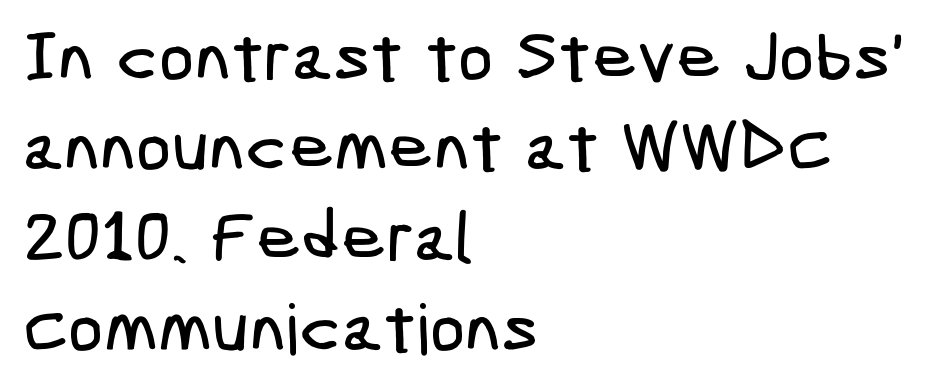
Does extra space separate the letters? No, they use regular spacing. Typographically, this falls in the sans-serif category. These lines are set flush left with a ragged right edge. The rows are spaced the way most documents space them.
